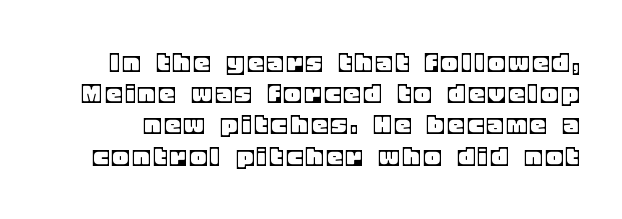
{"italic": "no", "width": "normal", "x_height": "large", "monospaced": "no", "underline": "no", "line_spacing": "tight", "line_spacing_ratio": 1.04, "glyph_px": 30}
